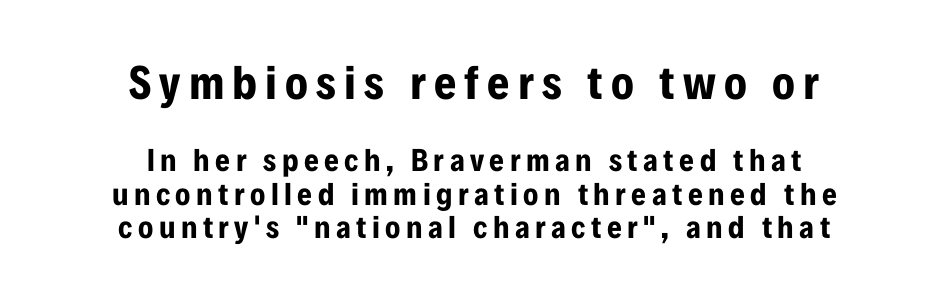
{"serif": "no", "italic": "no", "bold": "yes", "weight": "bold", "width": "condensed", "stroke_contrast": "low", "x_height": "medium", "monospaced": "no", "underline": "no", "align": "center", "line_spacing": "tight", "line_spacing_ratio": 1.04, "larger_block": "first", "size_ratio": 1.5, "glyph_px": 48}
